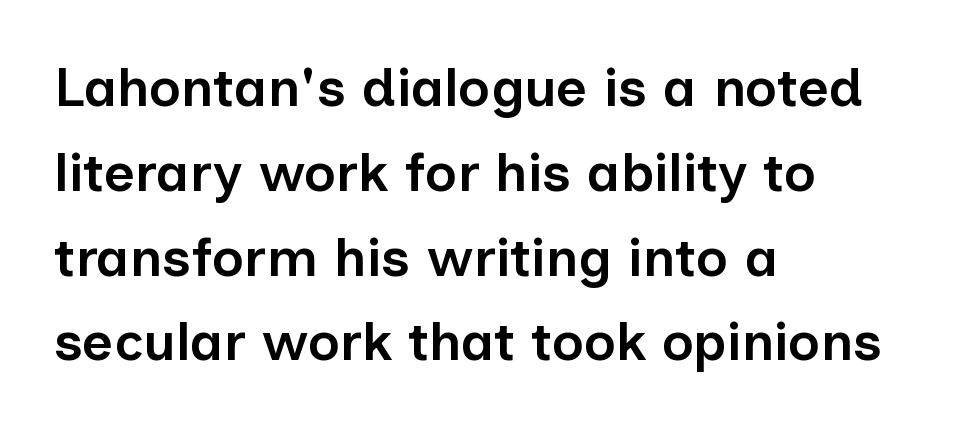
In terms of letterspacing, this is plain default setting. Regarding serifs, this sample does without them. The rendering uses natural spacing where letterforms have individual widths. Tall strokes in this sample are plumb rather than angled. Reading down the block, your eye returns to a fixed left position each line.
